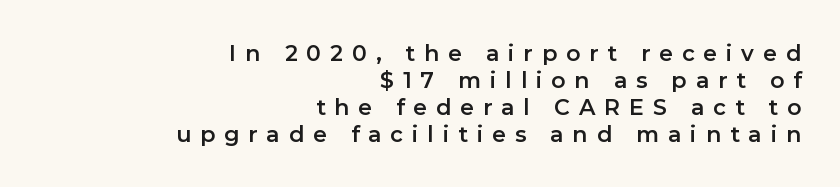
Q: Is the text italic (slanted)? A: No, it is upright.
Q: Is the text underlined? A: No.
Q: How is the paragraph aligned? A: Right-aligned.
Q: Is the spacing between letters normal or unusually wide? A: Unusually wide.
